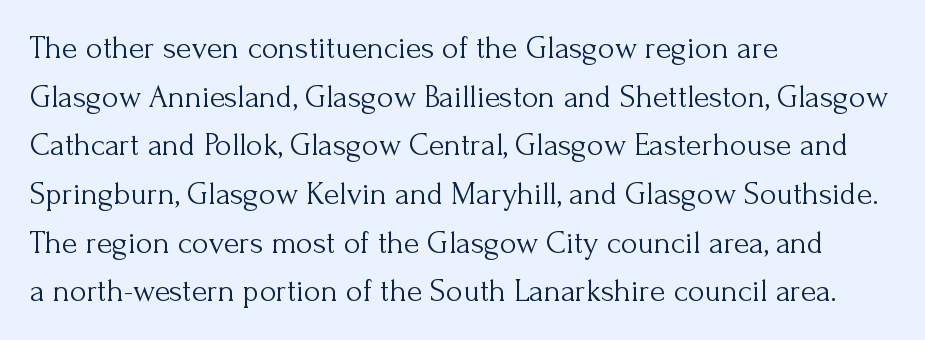
The image shows 32 px light serif type, upright; set left-aligned, normal line spacing (1.52x), normal letter spacing, not underlined; medium stroke contrast and a small x-height.
